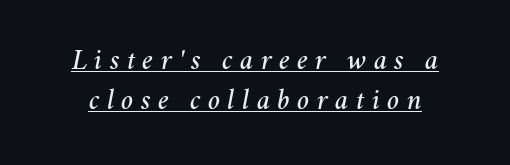
{"italic": "yes", "lean": "right", "slant_degrees": 11, "width": "normal", "stroke_contrast": "medium", "x_height": "medium", "monospaced": "no", "underline": "yes", "line_spacing": "normal", "line_spacing_ratio": 1.39, "letter_spacing": "wide", "letter_spacing_em": 0.25, "glyph_px": 29}
